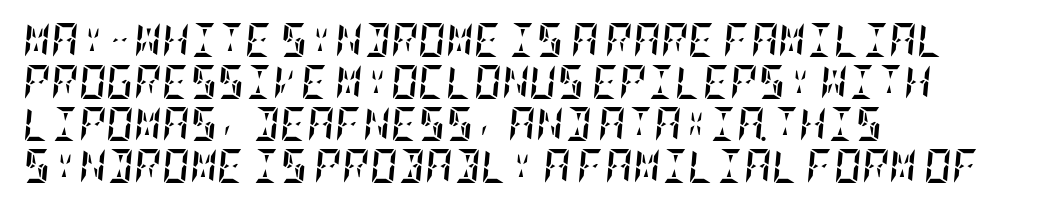
{"italic": "yes", "lean": "right", "slant_degrees": 5, "bold": "yes", "weight": "semibold", "width": "condensed", "stroke_contrast": "low", "x_height": "large", "underline": "no", "align": "left", "line_spacing_ratio": 1.24, "letter_spacing": "normal", "letter_spacing_em": 0.0, "glyph_px": 34}
